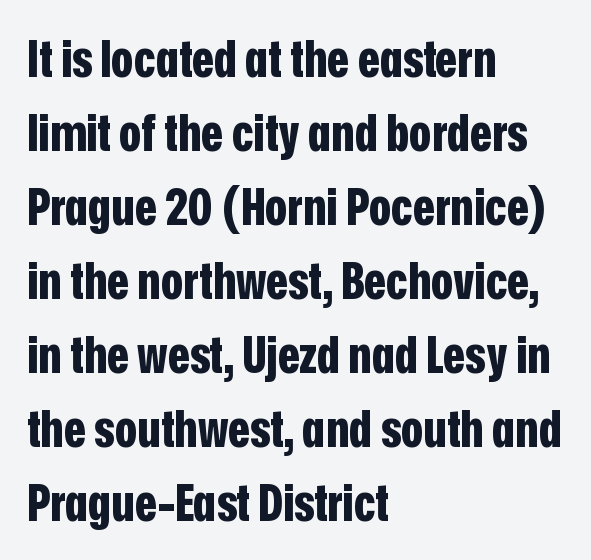
Q: Is the text bold? A: Yes.
Q: Is the text italic (slanted)? A: No, it is upright.
Q: Is the typeface a serif or a sans-serif typeface? A: Sans-serif.
Q: Is the text underlined? A: No.
Q: How is the paragraph aligned? A: Left-aligned.
Q: Is the spacing between letters normal or unusually wide? A: Normal.
Q: Is the spacing between lines tight, normal or loose? A: Normal.
Q: Width (condensed, normal, or wide)? A: Condensed.
Q: Stroke contrast? A: Low.
Q: x-height? A: Medium.
Q: Monospaced? A: No.
